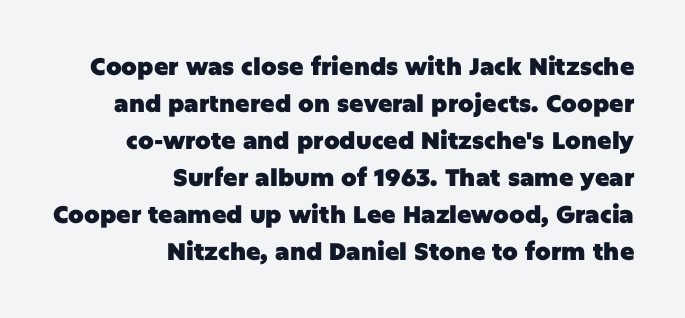
Q: Is the text bold? A: Yes.
Q: Is the text italic (slanted)? A: No, it is upright.
Q: Is the text underlined? A: No.
Q: How is the paragraph aligned? A: Right-aligned.
Q: Is the spacing between letters normal or unusually wide? A: Normal.
Q: Is the spacing between lines tight, normal or loose? A: Normal.
